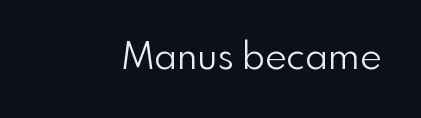
Q: Is the text bold? A: No.
Q: Is the text italic (slanted)? A: No, it is upright.
Q: Is the typeface a serif or a sans-serif typeface? A: Sans-serif.
Q: Is the text underlined? A: No.
Q: Is the spacing between letters normal or unusually wide? A: Normal.
Q: Width (condensed, normal, or wide)? A: Normal.
Q: Stroke contrast? A: Low.
Q: x-height? A: Small.
Q: Monospaced? A: No.
